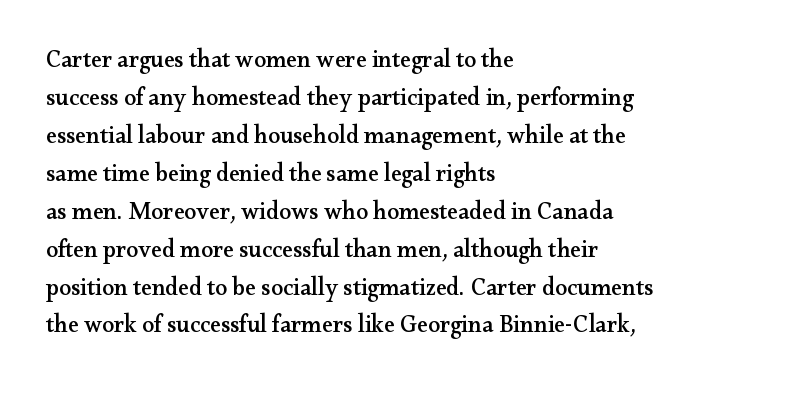
{"italic": "no", "underline": "no", "align": "left", "line_spacing": "normal", "line_spacing_ratio": 1.58, "letter_spacing": "normal", "letter_spacing_em": 0.0, "glyph_px": 24}
